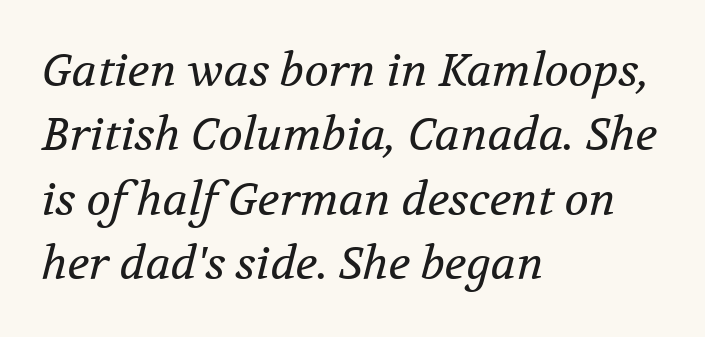
Type without underlining. There's an unmistakable incline to the writing here. The passage shown is typed in a proportional face where columns would drift. Heaviness? Minimal to ordinary, like unemphasized prose. The block of text has a typical density, with ordinary space between rows.
